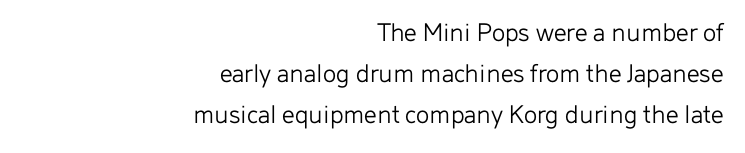
The image shows 28 px light sans-serif type, upright; set right-aligned, normal line spacing (1.47x), normal letter spacing, not underlined; low stroke contrast and a medium x-height.
